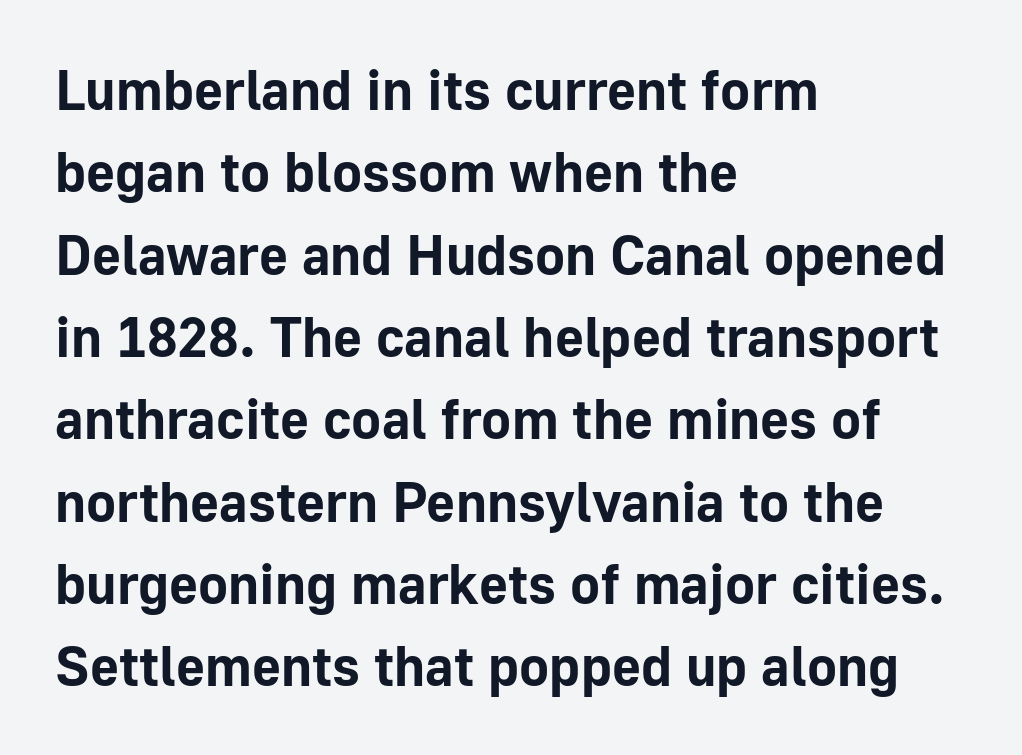
The image shows 56 px bold sans-serif type, upright; set left-aligned, normal line spacing (1.47x), normal letter spacing, not underlined; low stroke contrast and a medium x-height.
